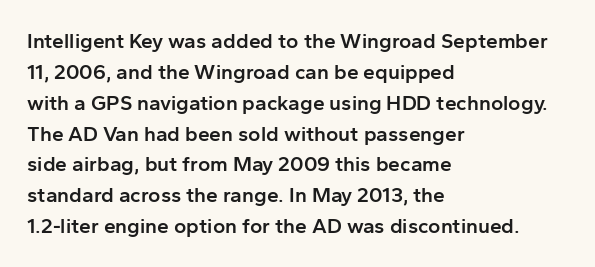
{"italic": "no", "bold": "semi", "underline": "no", "align": "left", "line_spacing": "normal", "line_spacing_ratio": 1.47, "letter_spacing": "normal", "letter_spacing_em": 0.0, "glyph_px": 21}
